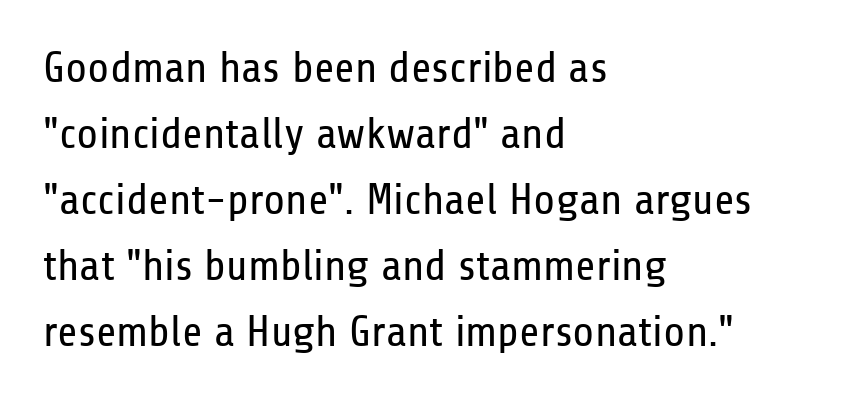
The image shows 44 px regular-weight, condensed sans-serif type, upright; set left-aligned, normal line spacing (1.5x), normal letter spacing, not underlined; low stroke contrast and a medium x-height.
